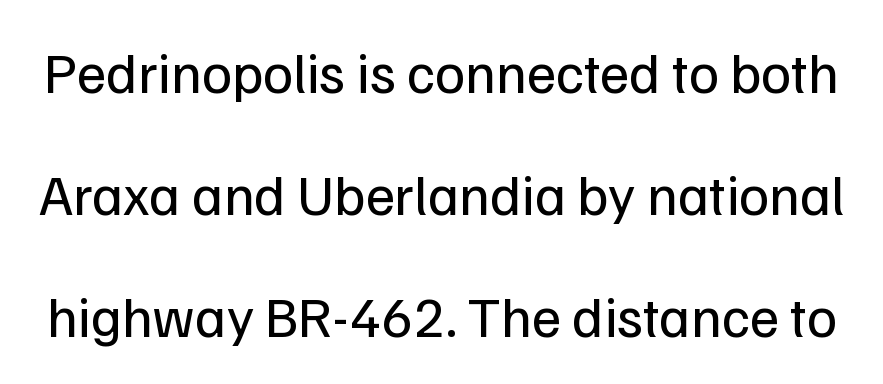
Here the designer chose a conventional face with non-uniform glyph widths. What's the leading like? Stretched, with rows far apart. Anything drawn beneath the words? Only blank space. There is no visible air inserted between adjacent glyphs.
